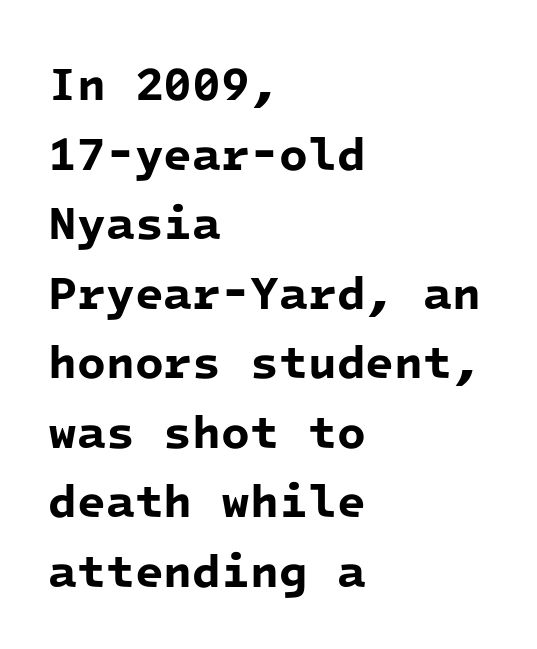
{"serif": "no", "bold": "yes", "weight": "bold", "width": "normal", "stroke_contrast": "low", "x_height": "medium", "monospaced": "yes", "underline": "no", "align": "left", "line_spacing": "normal", "line_spacing_ratio": 1.48, "letter_spacing": "normal", "letter_spacing_em": 0.0, "glyph_px": 47}
